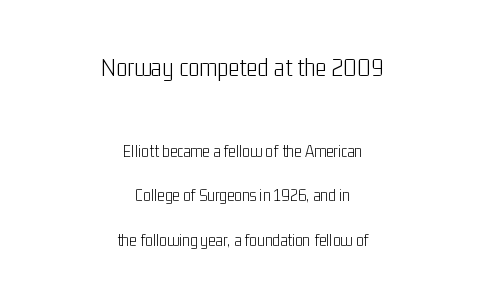
{"italic": "no", "bold": "no", "underline": "no", "align": "center", "line_spacing": "loose", "line_spacing_ratio": 2.48, "letter_spacing": "normal", "letter_spacing_em": 0.0, "larger_block": "first", "size_ratio": 1.5, "glyph_px": 27}
